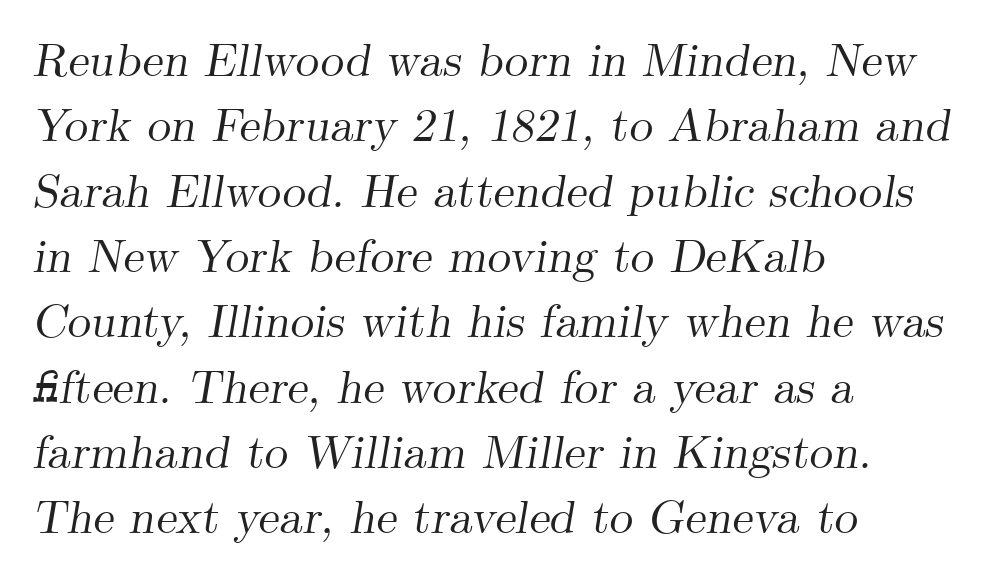
The image shows 47 px serif type, italic (leaning right); set left-aligned, normal line spacing (1.39x), normal letter spacing, not underlined; medium stroke contrast and a small x-height.
